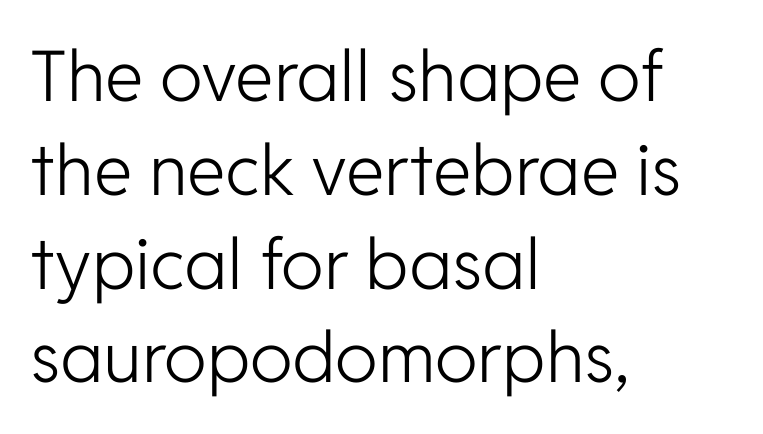
The image shows 70 px light sans-serif type, upright; set left-aligned, normal line spacing (1.34x), normal letter spacing, not underlined; low stroke contrast and a medium x-height.
